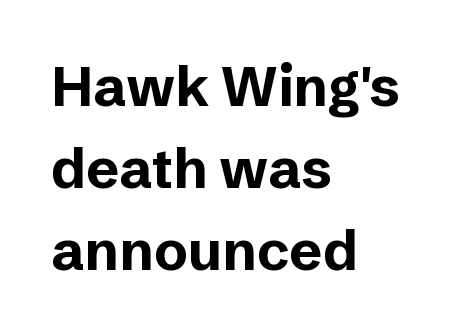
{"serif": "no", "italic": "no", "bold": "yes", "weight": "bold", "width": "normal", "stroke_contrast": "low", "x_height": "medium", "monospaced": "no", "underline": "no", "align": "left", "line_spacing": "normal", "line_spacing_ratio": 1.46, "letter_spacing": "normal", "letter_spacing_em": 0.0, "glyph_px": 56}
